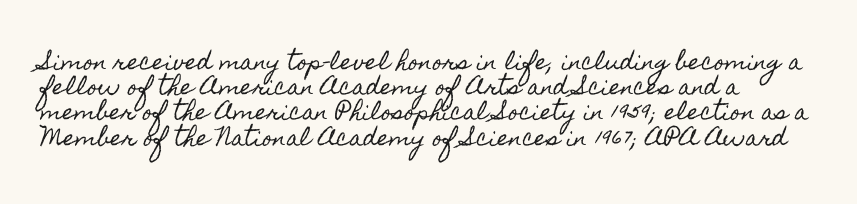
The face used here is rendered with its standard letterfit. Honestly, there is no underline to notice here at all.
